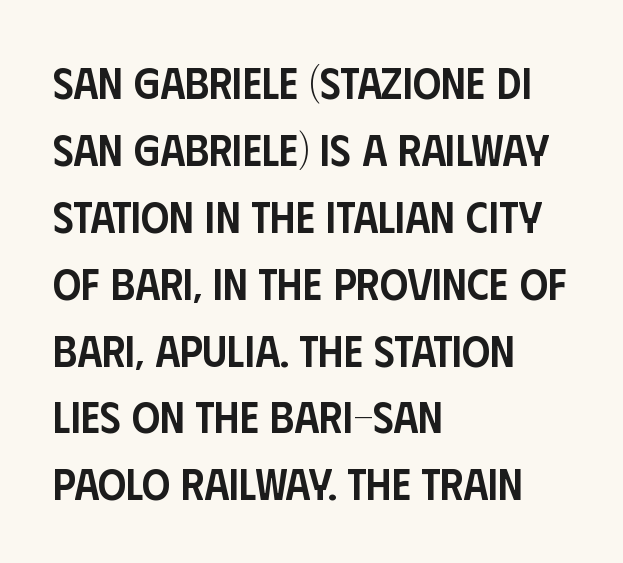
The area under the type is left untouched. The passage is arranged the way most books set body copy — flush left. Default kerning and tracking; the words read as compact shapes. Type style note: lacks serifs. Character widths vary here, with narrow letters taking less room than wide ones. Set as a demibold, roughly 600 on the weight scale.
